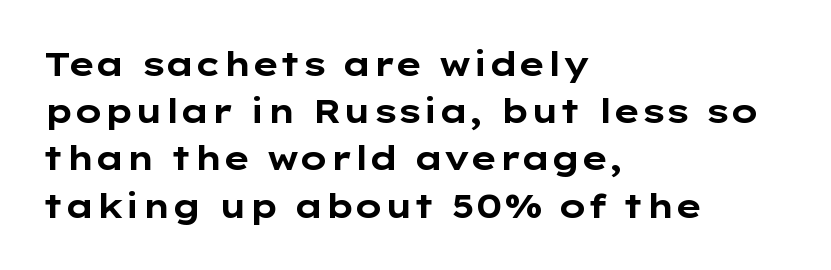
{"serif": "no", "italic": "no", "bold": "yes", "weight": "bold", "width": "wide", "stroke_contrast": "low", "x_height": "medium", "monospaced": "no", "underline": "no", "align": "left", "line_spacing": "normal", "line_spacing_ratio": 1.43, "letter_spacing": "normal", "letter_spacing_em": 0.0, "glyph_px": 33}
